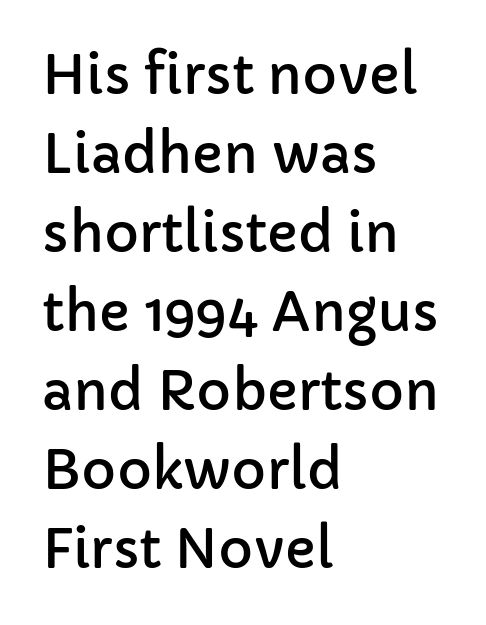
Q: Is the text italic (slanted)? A: No, it is upright.
Q: Is the typeface a serif or a sans-serif typeface? A: Sans-serif.
Q: Is the text underlined? A: No.
Q: How is the paragraph aligned? A: Left-aligned.
Q: Is the spacing between letters normal or unusually wide? A: Normal.
Q: Is the spacing between lines tight, normal or loose? A: Normal.
Q: Width (condensed, normal, or wide)? A: Normal.
Q: Stroke contrast? A: Low.
Q: x-height? A: Medium.
Q: Monospaced? A: No.
